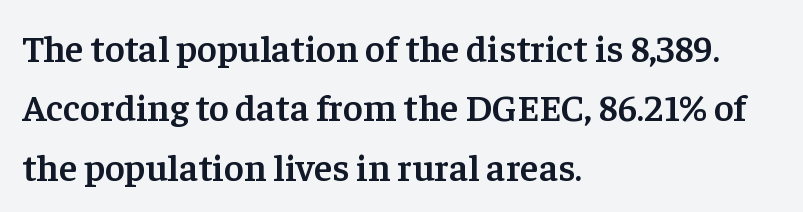
These lines are rendered in a variable-pitch font. Type style note: has serifs. A typesetter would mark this as roman, not italic. This rendering leaves character spacing at its baseline value.
